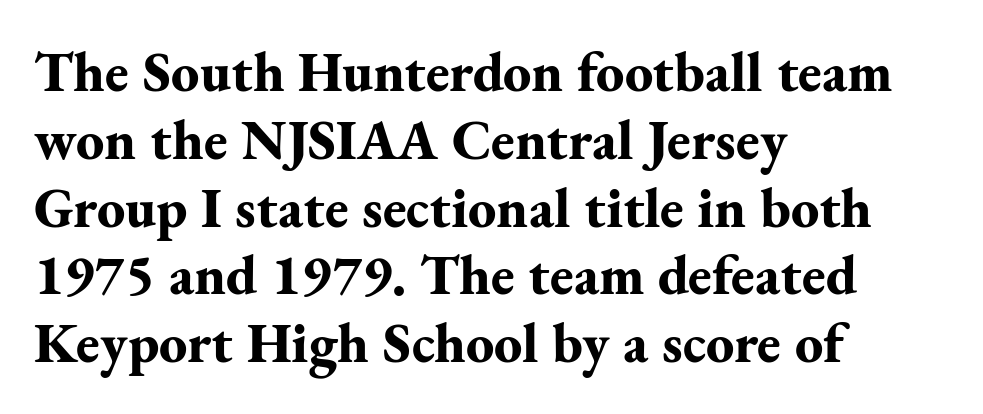
The image shows 56 px bold serif type, upright; set left-aligned, line spacing 1.21x, normal letter spacing, not underlined; medium stroke contrast and a small x-height.
